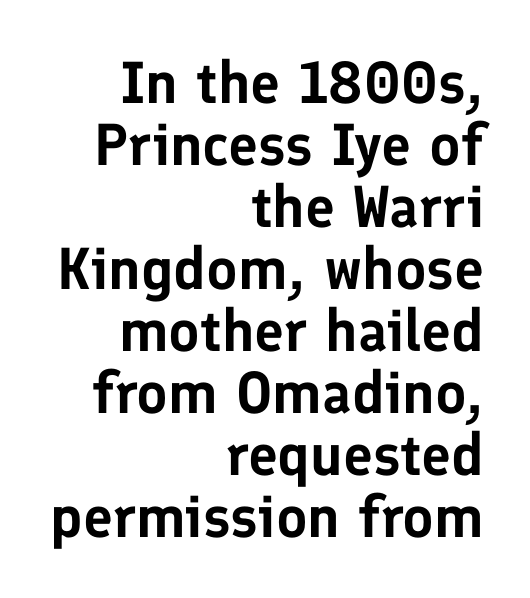
Q: Is the text italic (slanted)? A: No, it is upright.
Q: Is the typeface a serif or a sans-serif typeface? A: Sans-serif.
Q: Is the text underlined? A: No.
Q: How is the paragraph aligned? A: Right-aligned.
Q: Is the spacing between letters normal or unusually wide? A: Normal.
Q: Is the spacing between lines tight, normal or loose? A: Tight.
Q: Width (condensed, normal, or wide)? A: Normal.
Q: Stroke contrast? A: Low.
Q: x-height? A: Medium.
Q: Monospaced? A: No.
